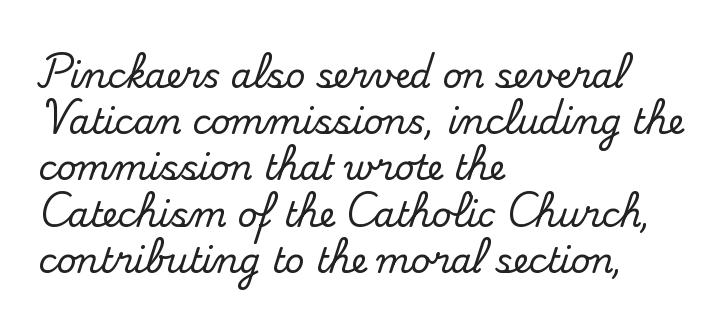
The image shows 34 px text type; set left-aligned, normal line spacing (1.36x), normal letter spacing, not underlined; medium stroke contrast and a small x-height.
